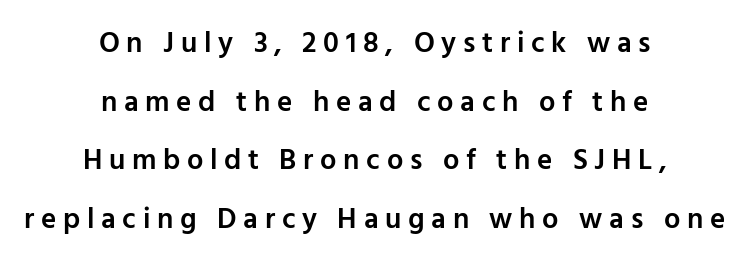
{"serif": "no", "italic": "no", "bold": "semi", "weight": "semibold", "width": "normal", "stroke_contrast": "low", "x_height": "medium", "monospaced": "no", "underline": "no", "align": "center", "line_spacing": "loose", "line_spacing_ratio": 2.02, "letter_spacing": "wide", "letter_spacing_em": 0.23, "glyph_px": 29}
